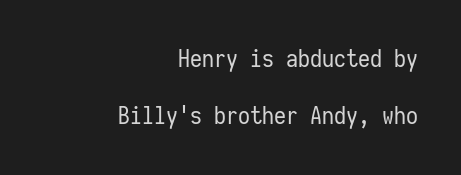
{"italic": "no", "bold": "no", "underline": "no", "align": "right", "line_spacing": "loose", "line_spacing_ratio": 2.38, "letter_spacing": "normal", "letter_spacing_em": 0.0, "glyph_px": 24}
